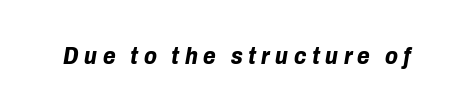
The image shows 23 px bold type, italic (leaning right); set unusually wide letter spacing (+0.24 em), not underlined.
